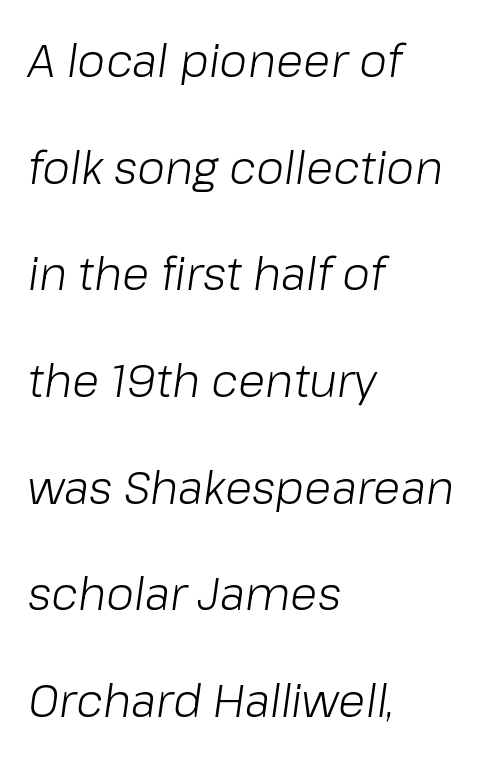
Honestly, there is no underline to notice here at all. Observe the lean: these are italic letterforms. Is this a fixed-width face? No — the glyphs have proportional, varying widths. The gaps between neighbouring characters are ordinary and unremarkable.
